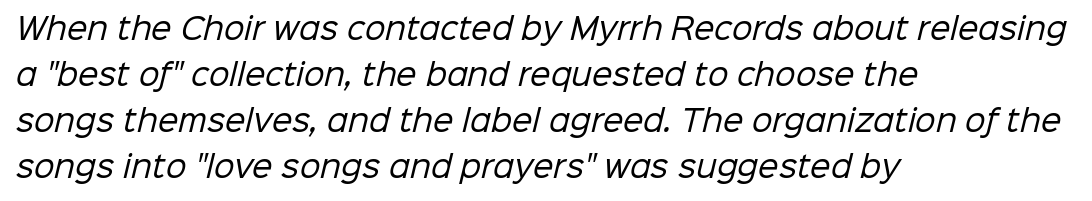
The image shows 29 px regular-weight sans-serif type; set left-aligned, normal line spacing (1.59x), normal letter spacing, not underlined; low stroke contrast and a medium x-height.
